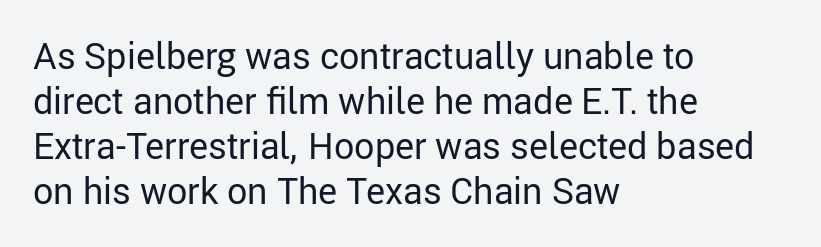
Left-aligned paragraph, ragged on the right. The space between consecutive lines is moderate. Upright lettering throughout. Words appear dense and cohesive because spacing is normal. Nope, no serifs anywhere on these letters.
